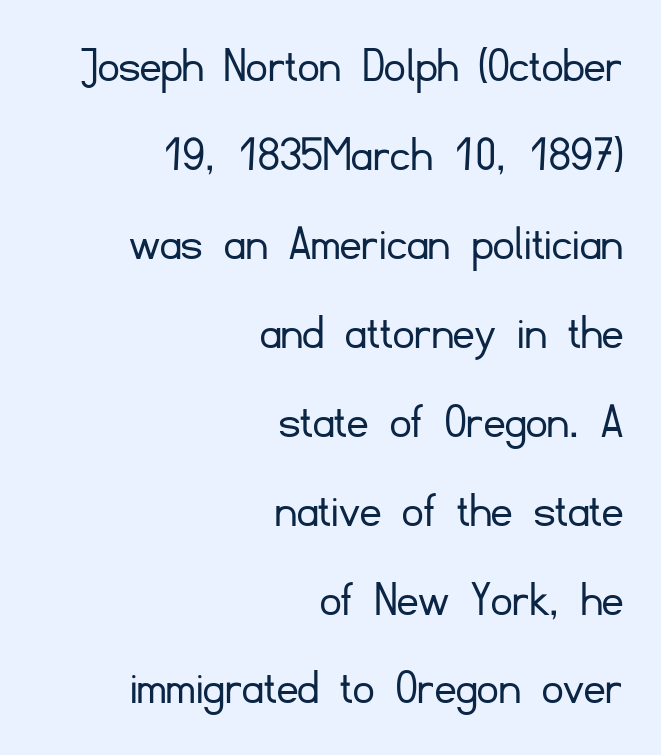
The lettering stays uniformly vertical, giving the passage a roman look. No extra tracking has been applied to these lines. Words float on clear page, feet unadorned. No feet cap the strokes, marking this as sans-serif type.
